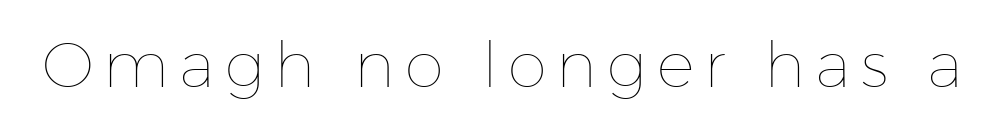
Q: Is the text bold? A: No.
Q: Is the text italic (slanted)? A: No, it is upright.
Q: Is the text underlined? A: No.
Q: Width (condensed, normal, or wide)? A: Normal.
Q: Stroke contrast? A: Low.
Q: x-height? A: Medium.
Q: Monospaced? A: No.
